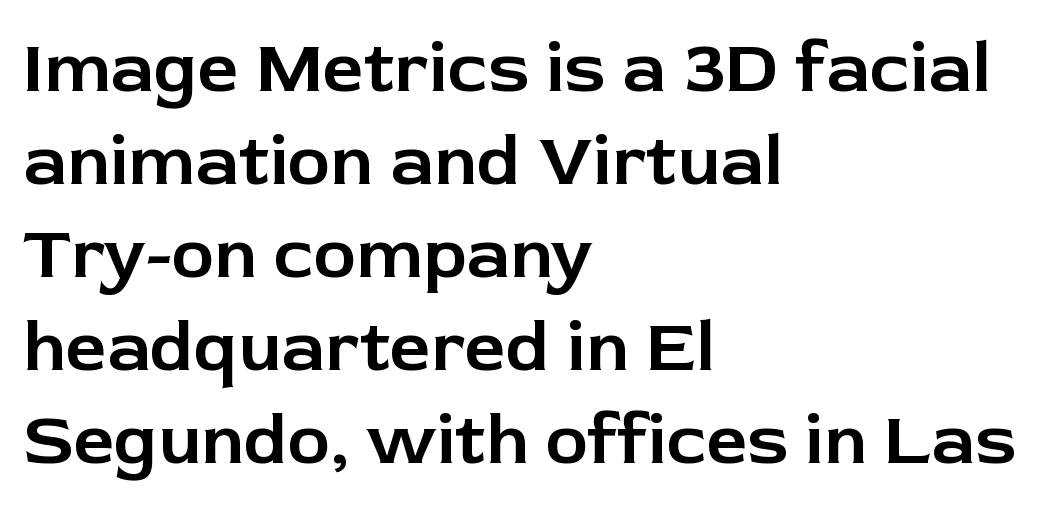
Q: Is the text italic (slanted)? A: No, it is upright.
Q: Is the typeface a serif or a sans-serif typeface? A: Sans-serif.
Q: Is the text underlined? A: No.
Q: How is the paragraph aligned? A: Left-aligned.
Q: Is the spacing between letters normal or unusually wide? A: Normal.
Q: Is the spacing between lines tight, normal or loose? A: Normal.
Q: Width (condensed, normal, or wide)? A: Normal.
Q: Stroke contrast? A: Low.
Q: x-height? A: Medium.
Q: Monospaced? A: No.
